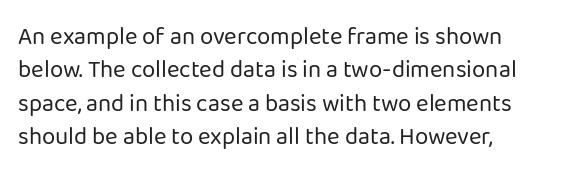
Q: Is the text bold? A: No.
Q: Is the text italic (slanted)? A: No, it is upright.
Q: Is the text underlined? A: No.
Q: How is the paragraph aligned? A: Left-aligned.
Q: Is the spacing between letters normal or unusually wide? A: Normal.
Q: Is the spacing between lines tight, normal or loose? A: Normal.
